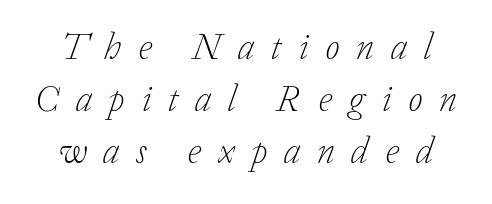
Q: Is the text bold? A: No.
Q: Is the text italic (slanted)? A: Yes, it leans right by about 20 degrees.
Q: Is the typeface a serif or a sans-serif typeface? A: Serif.
Q: Is the text underlined? A: No.
Q: Is the spacing between letters normal or unusually wide? A: Unusually wide.
Q: Is the spacing between lines tight, normal or loose? A: Normal.
Q: Width (condensed, normal, or wide)? A: Normal.
Q: Stroke contrast? A: Low.
Q: x-height? A: Medium.
Q: Monospaced? A: No.
